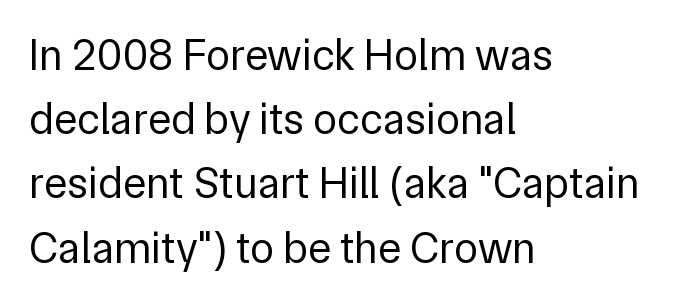
Q: Is the text bold? A: No.
Q: Is the text italic (slanted)? A: No, it is upright.
Q: Is the typeface a serif or a sans-serif typeface? A: Sans-serif.
Q: Is the text underlined? A: No.
Q: How is the paragraph aligned? A: Left-aligned.
Q: Is the spacing between letters normal or unusually wide? A: Normal.
Q: Is the spacing between lines tight, normal or loose? A: Normal.
Q: Width (condensed, normal, or wide)? A: Normal.
Q: Stroke contrast? A: Low.
Q: x-height? A: Medium.
Q: Monospaced? A: No.
